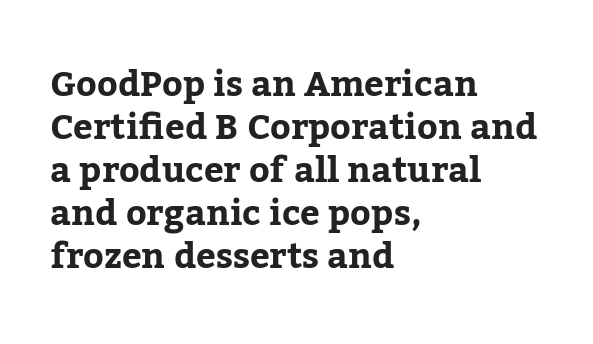
Q: Is the text bold? A: Yes.
Q: Is the text italic (slanted)? A: No, it is upright.
Q: Is the typeface a serif or a sans-serif typeface? A: Serif.
Q: Is the text underlined? A: No.
Q: How is the paragraph aligned? A: Left-aligned.
Q: Is the spacing between letters normal or unusually wide? A: Normal.
Q: Width (condensed, normal, or wide)? A: Normal.
Q: Stroke contrast? A: Low.
Q: x-height? A: Medium.
Q: Monospaced? A: No.
